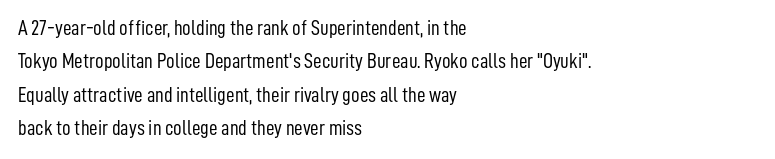
Q: Is the text bold? A: No.
Q: Is the text italic (slanted)? A: No, it is upright.
Q: Is the text underlined? A: No.
Q: How is the paragraph aligned? A: Left-aligned.
Q: Is the spacing between letters normal or unusually wide? A: Normal.
Q: Is the spacing between lines tight, normal or loose? A: Normal.
